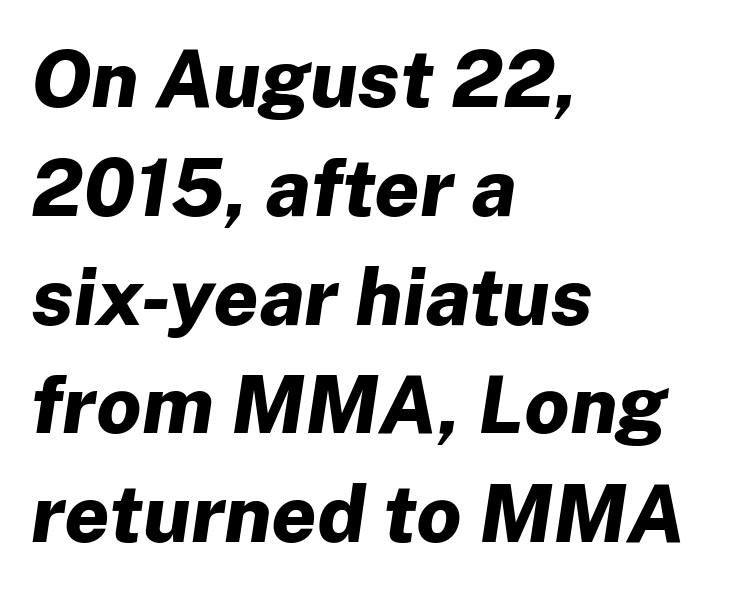
The image shows 80 px bold type, italic (leaning right); set left-aligned, normal line spacing (1.36x), normal letter spacing, not underlined; low stroke contrast and a medium x-height.
